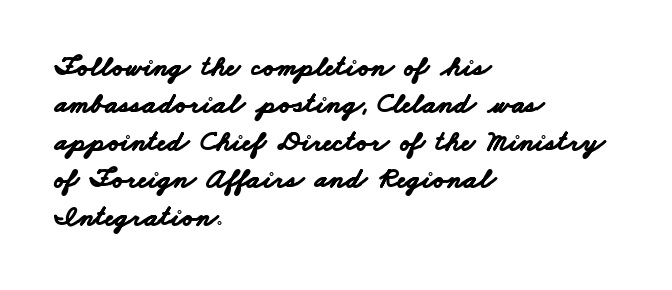
As a designer I'd log this as weight 700, bold. Spacing verdict: proportional, widths tailored to each character. Honestly, the letter spacing is just normal — you wouldn't notice it. The gap between lines stays unmarked. Examine the stroke ends and you'll find no serifs.
